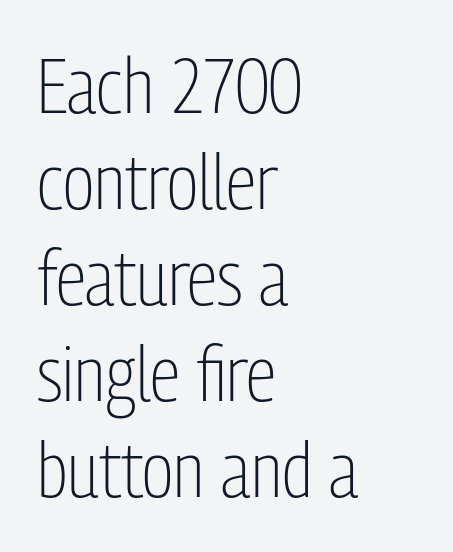
Q: Is the text bold? A: No.
Q: Is the text italic (slanted)? A: No, it is upright.
Q: Is the typeface a serif or a sans-serif typeface? A: Sans-serif.
Q: Is the text underlined? A: No.
Q: How is the paragraph aligned? A: Left-aligned.
Q: Is the spacing between letters normal or unusually wide? A: Normal.
Q: Width (condensed, normal, or wide)? A: Condensed.
Q: Stroke contrast? A: Low.
Q: x-height? A: Medium.
Q: Monospaced? A: No.
